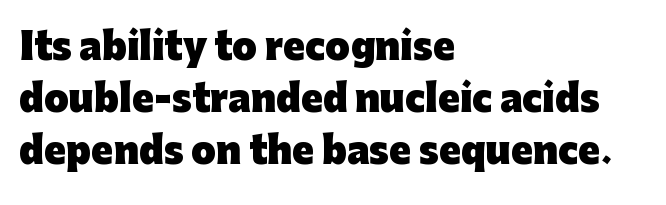
Compared with an ordinary text face, these strokes are far heavier — a full bold. Honestly, the row spacing looks completely unremarkable. Grotesque or geometric, the face here clearly has no serifs. Quick note: underline off. The face used here is rendered with its standard letterfit. Horizontally, the lines are justified to the leading edge only.
